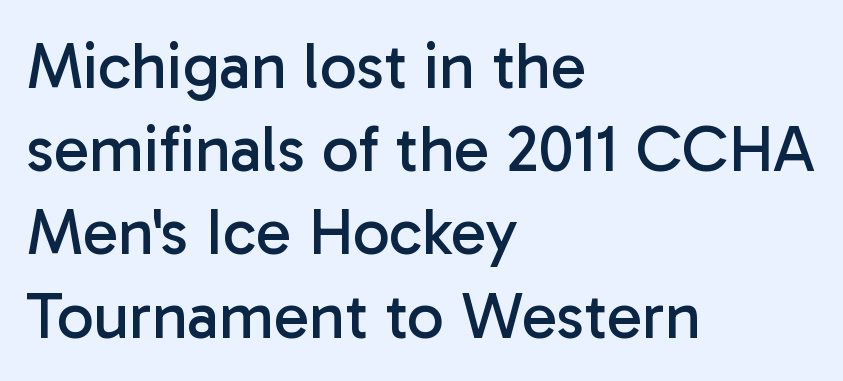
The image shows 65 px regular-weight sans-serif type, upright; set left-aligned, normal line spacing (1.28x), normal letter spacing, not underlined; low stroke contrast and a medium x-height.
